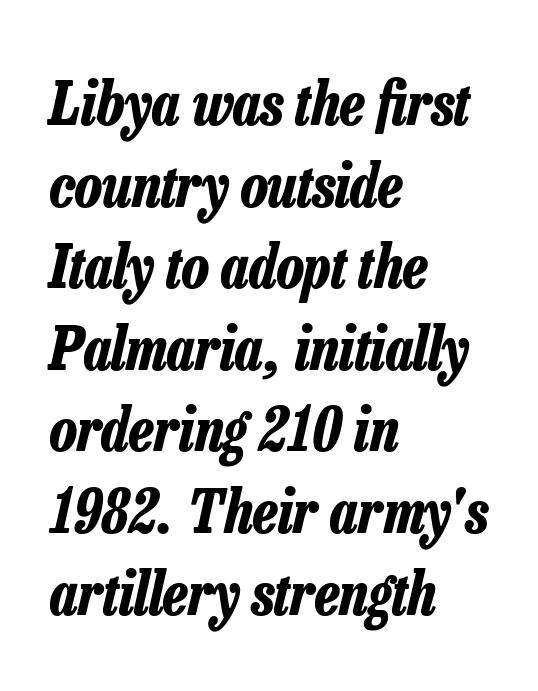
Characters follow at the spacing the type designer built in. This sample uses an oblique cut, with every glyph tilted off the vertical. Quick note: underline off. The paragraph has a hard left edge and a soft right edge.
